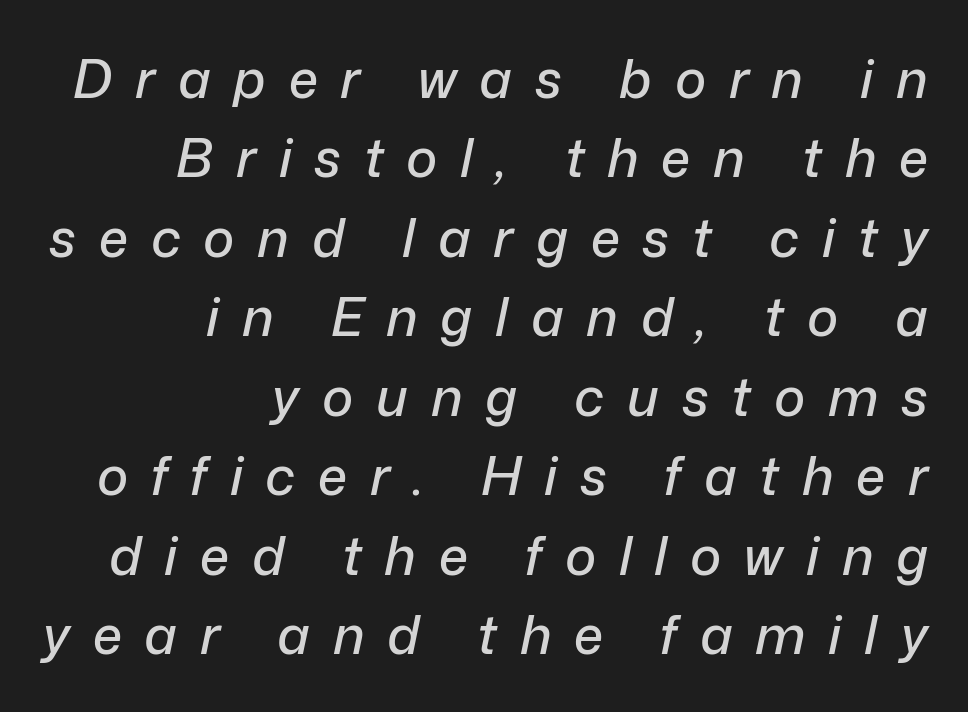
{"italic": "yes", "lean": "right", "slant_degrees": 12, "width": "normal", "stroke_contrast": "low", "x_height": "medium", "monospaced": "no", "underline": "no", "align": "right", "line_spacing": "normal", "line_spacing_ratio": 1.5, "letter_spacing": "wide", "letter_spacing_em": 0.43, "glyph_px": 53}
